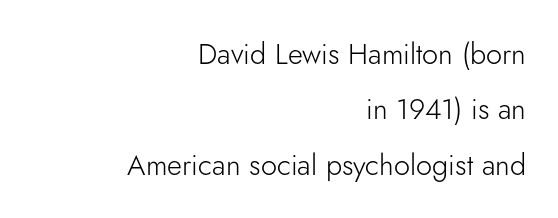
Q: Is the text bold? A: No.
Q: Is the text italic (slanted)? A: No, it is upright.
Q: Is the typeface a serif or a sans-serif typeface? A: Sans-serif.
Q: Is the text underlined? A: No.
Q: How is the paragraph aligned? A: Right-aligned.
Q: Is the spacing between letters normal or unusually wide? A: Normal.
Q: Is the spacing between lines tight, normal or loose? A: Loose.
Q: Width (condensed, normal, or wide)? A: Normal.
Q: Stroke contrast? A: Low.
Q: x-height? A: Small.
Q: Monospaced? A: No.
